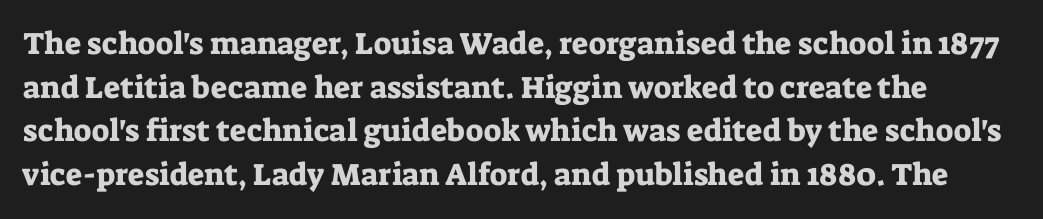
The passage shown is typed in a proportional face where columns would drift. Honestly, the letter spacing is just normal — you wouldn't notice it. If you drew a line through each stem, it would be perfectly vertical. The gap between lines stays unmarked. Stroke terminals: seriffed.
